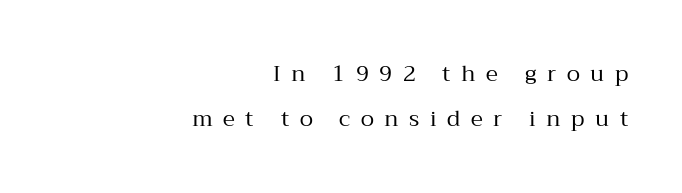
The letterforms sit at book weight or below. Loose tracking; the words dissolve into strings of separated letters. Rows of type keep a wide berth in the vertical direction. Is the block centered? No — it sits flush against the right margin. The gap between lines stays unmarked.
